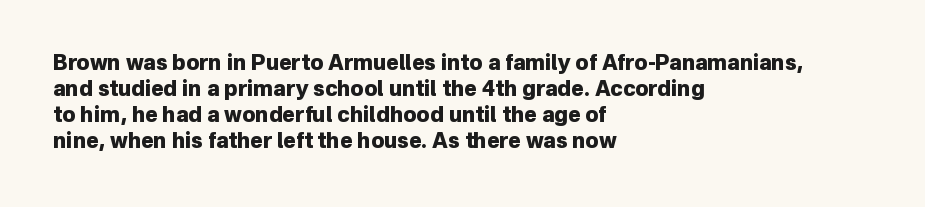
The image shows 21 px bold type, upright; set left-aligned, line spacing 1.24x, normal letter spacing, not underlined.
